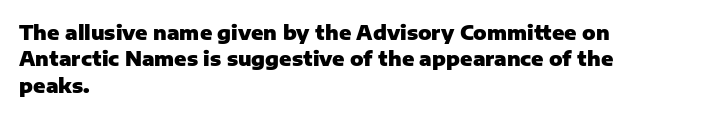
No extra tracking has been applied to these lines. The font is running at its bold setting. Students, observe: this is what conventionally led text looks like. Ascenders rise straight up at ninety degrees.
